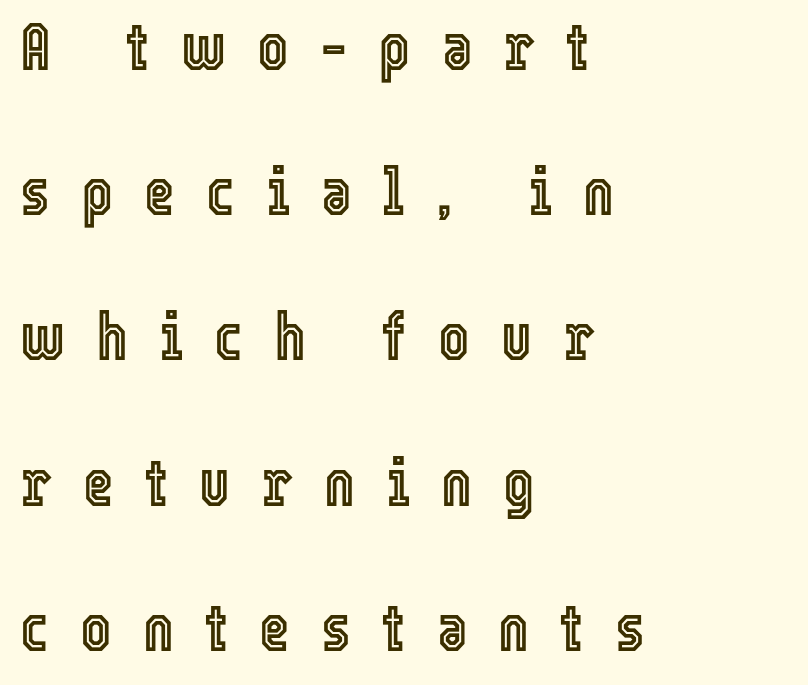
Q: Is the text italic (slanted)? A: No, it is upright.
Q: Is the text underlined? A: No.
Q: How is the paragraph aligned? A: Left-aligned.
Q: Is the spacing between letters normal or unusually wide? A: Unusually wide.
Q: Is the spacing between lines tight, normal or loose? A: Loose.
Q: Width (condensed, normal, or wide)? A: Condensed.
Q: x-height? A: Medium.
Q: Monospaced? A: No.
